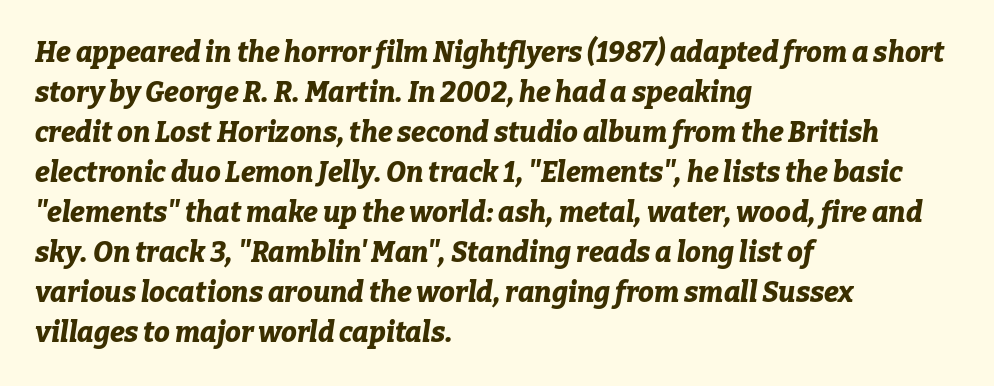
The image shows 28 px bold type, italic (leaning right); set left-aligned, normal line spacing (1.43x), normal letter spacing, not underlined; low stroke contrast and a medium x-height.
